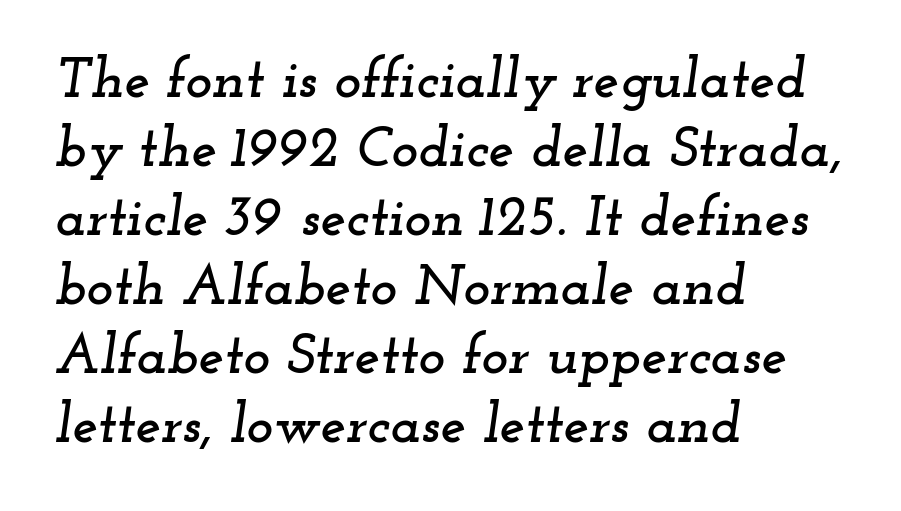
Designer's note — italics engaged. The paragraph shown leans on its left margin. Between one letter and the next there's only the usual sliver of space. Descenders are the only things crossing below the line.
